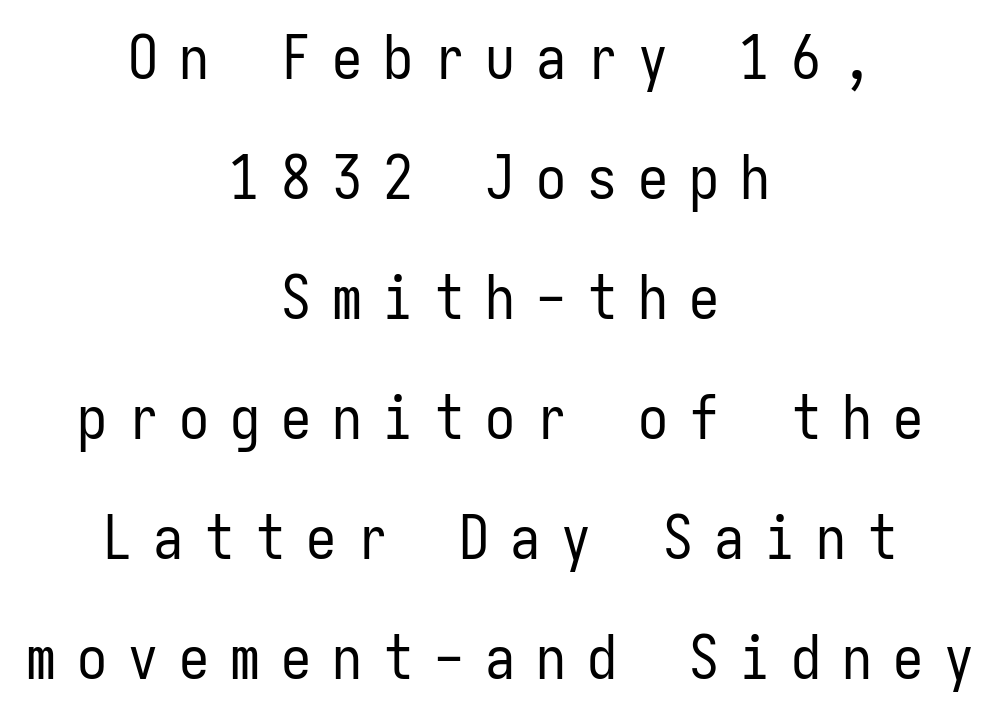
The image shows 60 px regular-weight, condensed sans-serif type, upright, monospaced; set centered, loose line spacing (2.0x), unusually wide letter spacing (+0.35 em), not underlined; low stroke contrast and a medium x-height.
